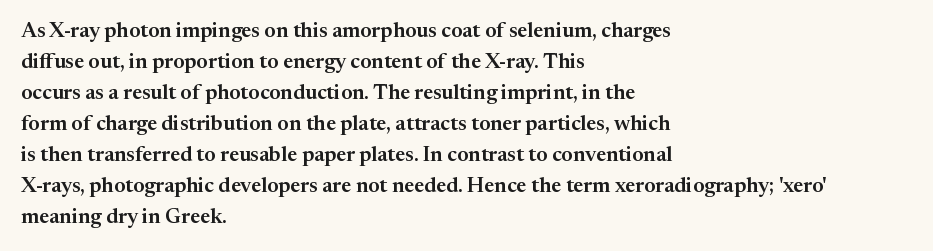
The image shows 21 px text type, upright; set left-aligned, normal line spacing (1.48x), normal letter spacing, not underlined.
